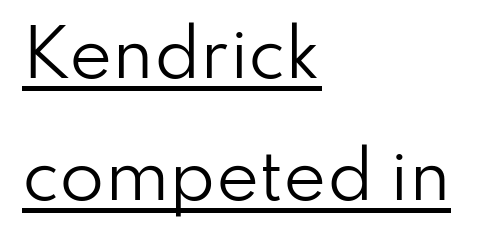
Q: Is the text bold? A: No.
Q: Is the text italic (slanted)? A: No, it is upright.
Q: Is the typeface a serif or a sans-serif typeface? A: Sans-serif.
Q: Is the text underlined? A: Yes.
Q: How is the paragraph aligned? A: Left-aligned.
Q: Is the spacing between letters normal or unusually wide? A: Normal.
Q: Width (condensed, normal, or wide)? A: Normal.
Q: Stroke contrast? A: Low.
Q: x-height? A: Small.
Q: Monospaced? A: No.
